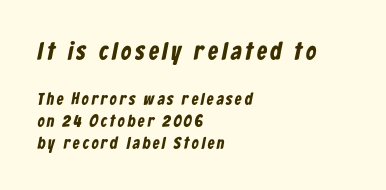
The image shows 25 px bold type; set left-aligned, normal line spacing (1.28x), not underlined; the first (top) block is 1.47x larger.
